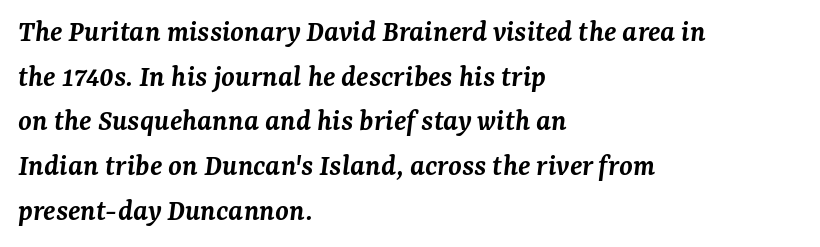
Q: Is the text bold? A: Semi-bold.
Q: Is the text italic (slanted)? A: Yes, it leans right by about 7 degrees.
Q: Is the typeface a serif or a sans-serif typeface? A: Serif.
Q: Is the text underlined? A: No.
Q: How is the paragraph aligned? A: Left-aligned.
Q: Is the spacing between letters normal or unusually wide? A: Normal.
Q: Is the spacing between lines tight, normal or loose? A: Normal.
Q: Width (condensed, normal, or wide)? A: Normal.
Q: Stroke contrast? A: Medium.
Q: x-height? A: Medium.
Q: Monospaced? A: No.
